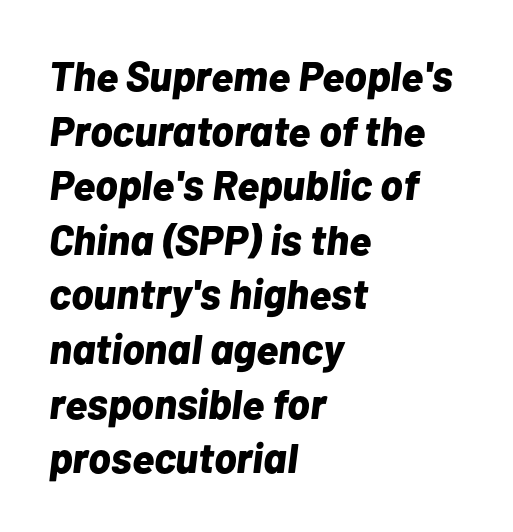
The passage is arranged the way most books set body copy — flush left. Notice how descenders clear the ascenders below comfortably — that's standard leading. The face used here is rendered with its standard letterfit. The rendering uses natural spacing where letterforms have individual widths. The space directly below the letters is spotless. Style check: oblique.
